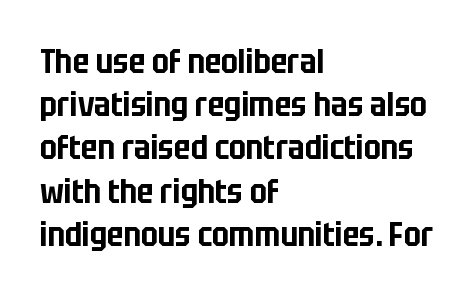
{"serif": "no", "italic": "no", "width": "condensed", "stroke_contrast": "low", "x_height": "large", "monospaced": "no", "underline": "no", "align": "left", "line_spacing": "normal", "line_spacing_ratio": 1.31, "letter_spacing": "normal", "letter_spacing_em": 0.0, "glyph_px": 33}
